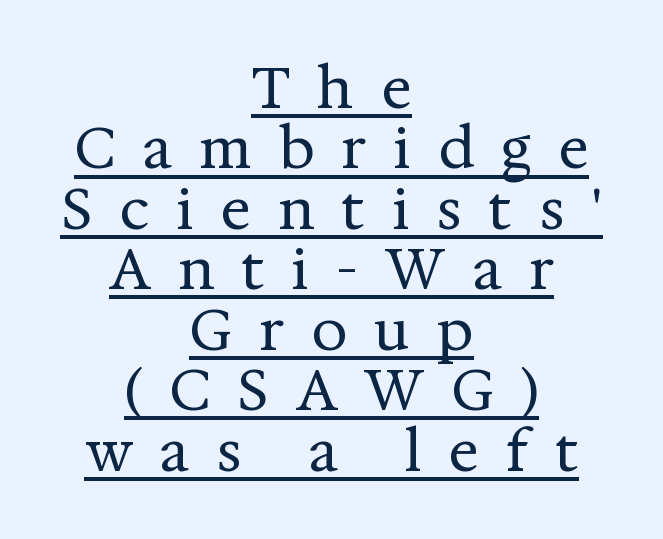
Q: Is the text bold? A: No.
Q: Is the text italic (slanted)? A: No, it is upright.
Q: Is the typeface a serif or a sans-serif typeface? A: Serif.
Q: Is the text underlined? A: Yes.
Q: How is the paragraph aligned? A: Centered.
Q: Is the spacing between letters normal or unusually wide? A: Unusually wide.
Q: Is the spacing between lines tight, normal or loose? A: Tight.
Q: Width (condensed, normal, or wide)? A: Normal.
Q: Stroke contrast? A: Medium.
Q: x-height? A: Medium.
Q: Monospaced? A: No.
